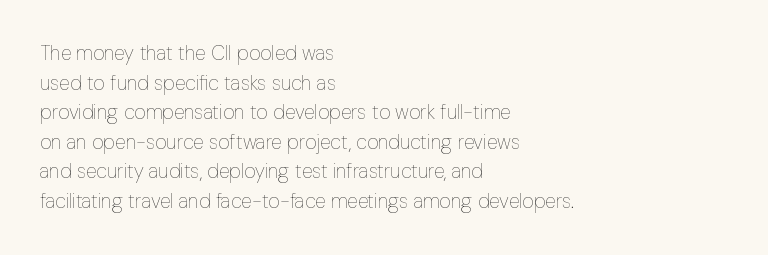
Q: Is the text bold? A: No.
Q: Is the text italic (slanted)? A: No, it is upright.
Q: Is the text underlined? A: No.
Q: How is the paragraph aligned? A: Left-aligned.
Q: Is the spacing between letters normal or unusually wide? A: Normal.
Q: Is the spacing between lines tight, normal or loose? A: Normal.
